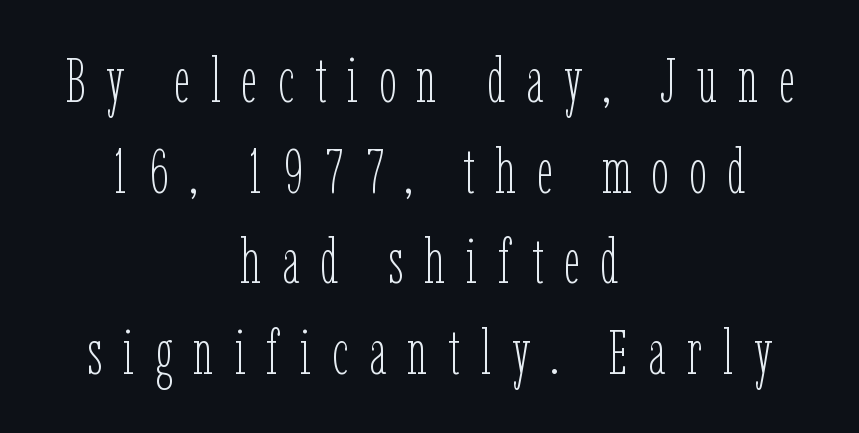
Someone cranked the tracking dial way up on this one. Here the designer chose a conventional face with non-uniform glyph widths. Line starts and ends both wander, symmetrically. On a weight scale, this lands at 450 or below. No word sits above an underline. If you measured baseline to baseline, you'd find a middling distance.
